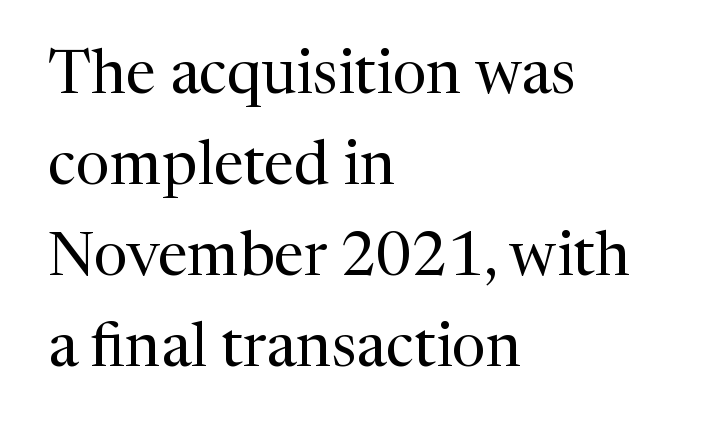
{"serif": "yes", "italic": "no", "bold": "no", "weight": "regular", "width": "normal", "stroke_contrast": "medium", "x_height": "medium", "monospaced": "no", "underline": "no", "align": "left", "line_spacing": "normal", "line_spacing_ratio": 1.49, "letter_spacing": "normal", "letter_spacing_em": 0.0, "glyph_px": 61}
